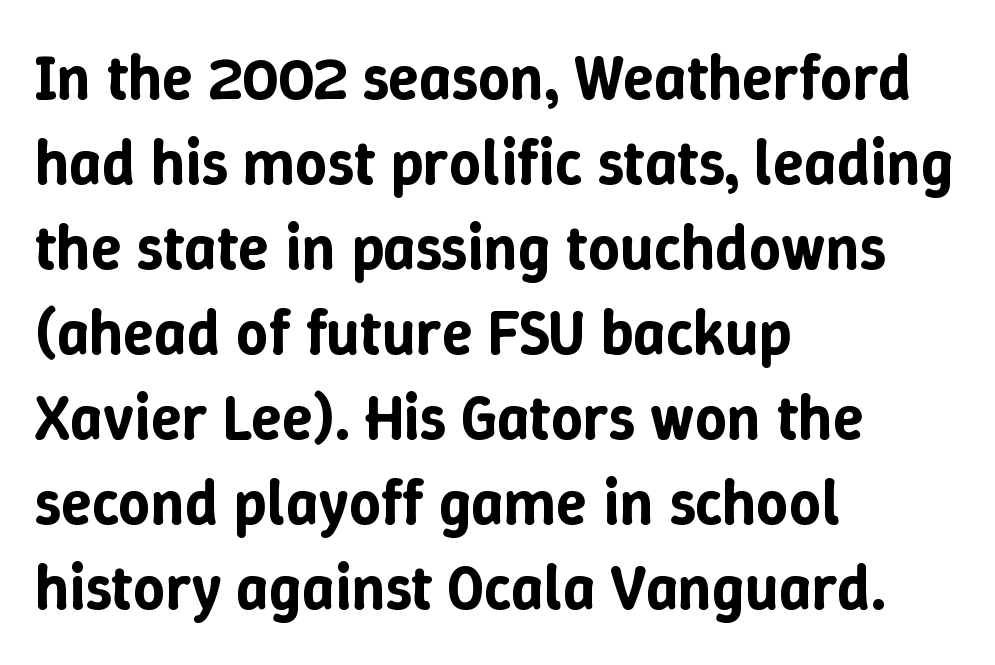
Is this a fixed-width face? No — the glyphs have proportional, varying widths. This sample uses plain, unmodified letter spacing. A clean baseline with only descenders dipping below it. Vertical spacing — default. The compositor pushed each line to the left boundary. The lettering stays uniformly vertical, giving the passage a roman look.
